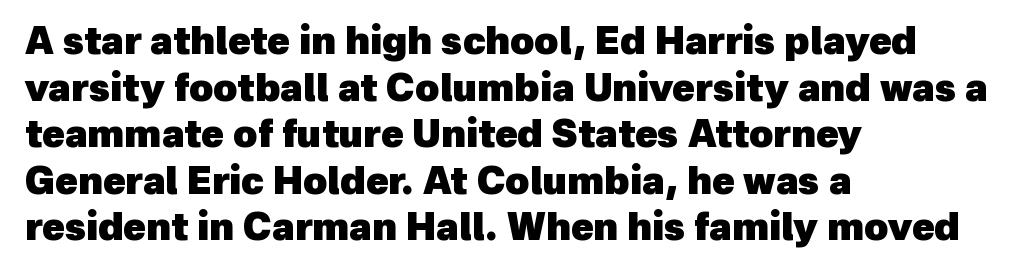
The strokes are fattened all the way to bold. Proportional: the letters do not fall into vertical columns. The passage shown is not underscored anywhere. Is this a sans? Yes — the strokes have no serifs. Alignment: flush left.
